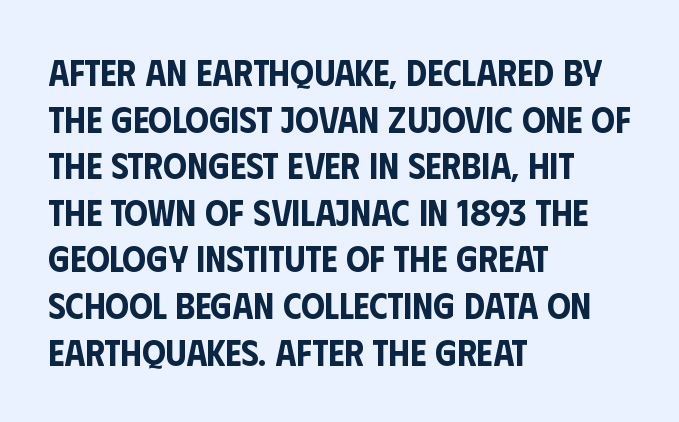
The image shows 37 px condensed sans-serif type, upright; set left-aligned, normal line spacing (1.26x), normal letter spacing, not underlined; low stroke contrast and a large x-height.
